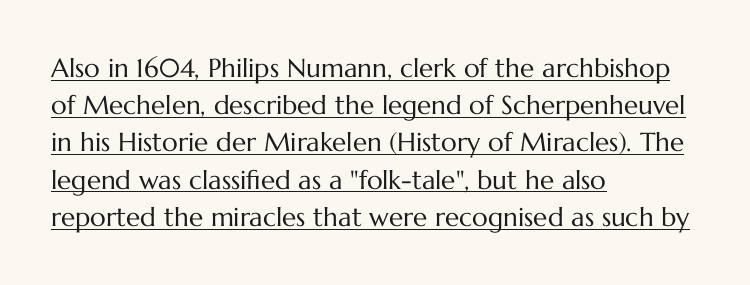
Q: Is the text bold? A: No.
Q: Is the text italic (slanted)? A: No, it is upright.
Q: Is the text underlined? A: Yes.
Q: How is the paragraph aligned? A: Left-aligned.
Q: Is the spacing between letters normal or unusually wide? A: Normal.
Q: Is the spacing between lines tight, normal or loose? A: Normal.
